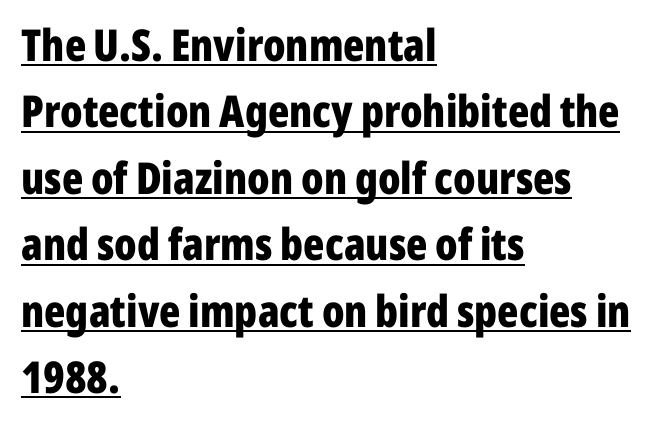
The image shows 44 px bold, condensed sans-serif type, upright; set left-aligned, normal line spacing (1.51x), normal letter spacing, underlined; low stroke contrast and a medium x-height.
